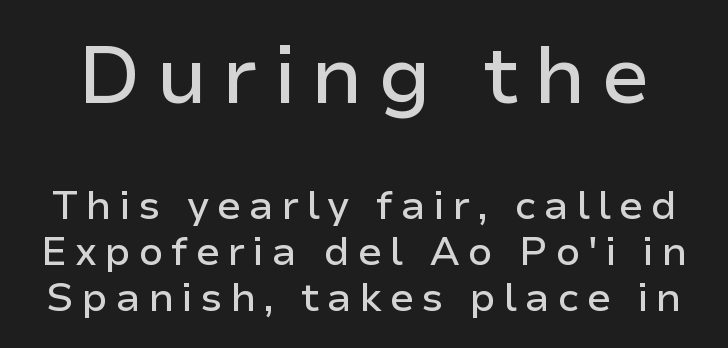
The image shows 80 px sans-serif type, upright; set tight line spacing (1.15x), not underlined; the first (top) block is 2.0x larger; low stroke contrast and a medium x-height.
